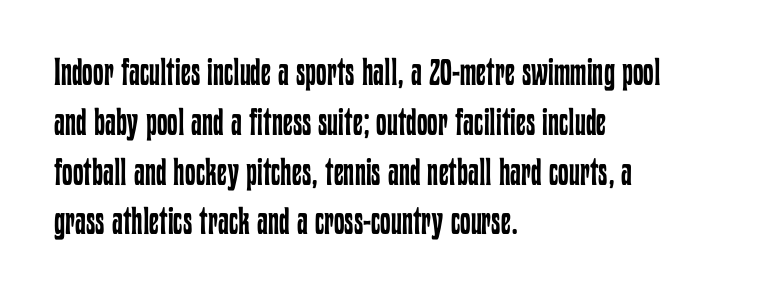
The image shows 38 px regular-weight, condensed type, upright; set left-aligned, normal line spacing (1.31x), normal letter spacing, not underlined; low stroke contrast and a medium x-height.
